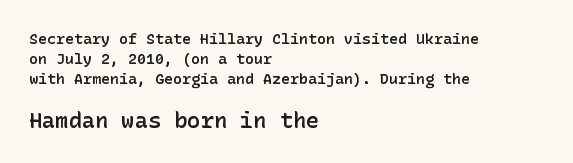
{"italic": "no", "bold": "semi", "underline": "no", "align": "left", "line_spacing": "normal", "line_spacing_ratio": 1.34, "letter_spacing": "normal", "letter_spacing_em": 0.0, "larger_block": "second", "size_ratio": 1.47, "glyph_px": 22}
